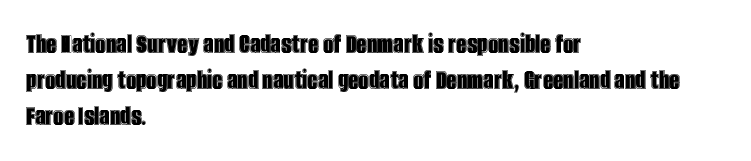
The image shows 29 px condensed type, upright; set left-aligned, normal line spacing (1.25x), normal letter spacing, not underlined; a large x-height.
